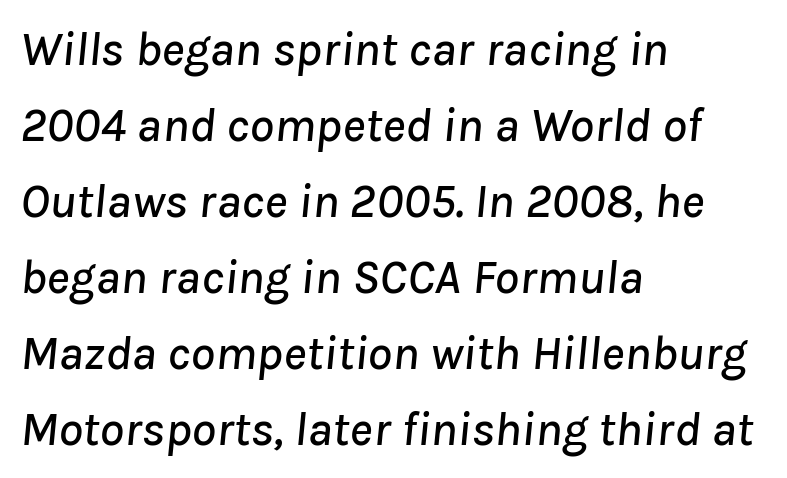
{"italic": "yes", "lean": "right", "slant_degrees": 8, "width": "normal", "stroke_contrast": "low", "x_height": "medium", "monospaced": "no", "underline": "no", "align": "left", "line_spacing": "normal", "line_spacing_ratio": 1.55, "letter_spacing": "normal", "letter_spacing_em": 0.0, "glyph_px": 49}
